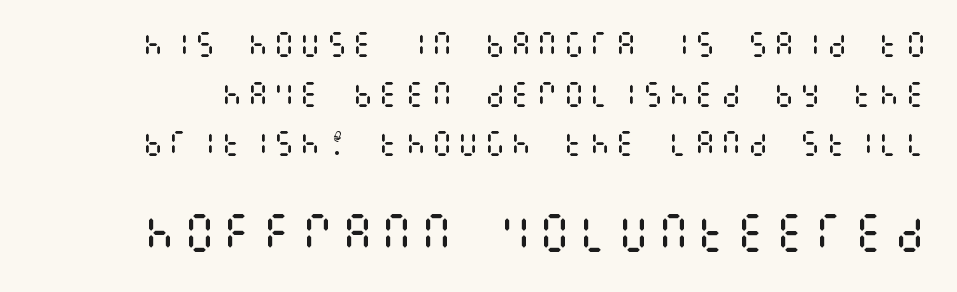
Type without underlining. Stem width sits at or under what a default text font uses. Larger block? The one below; the one above is distinctly smaller. These lines were composed using upright roman letters.
